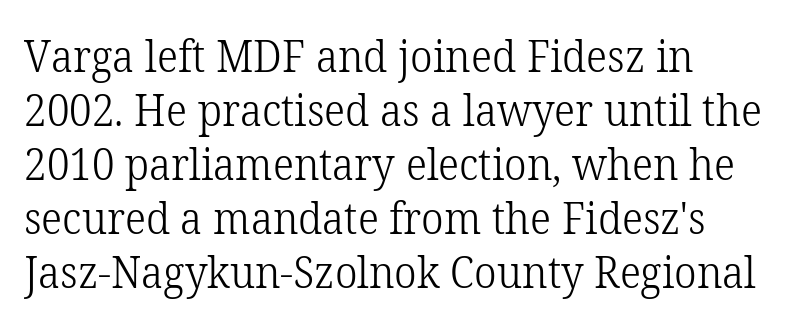
The string is rendered with underlining switched off. Vertical stems look standard width or narrower in stroke. The face used here is rendered with its standard letterfit. Varying glyph widths throughout — classic text-font behaviour.
